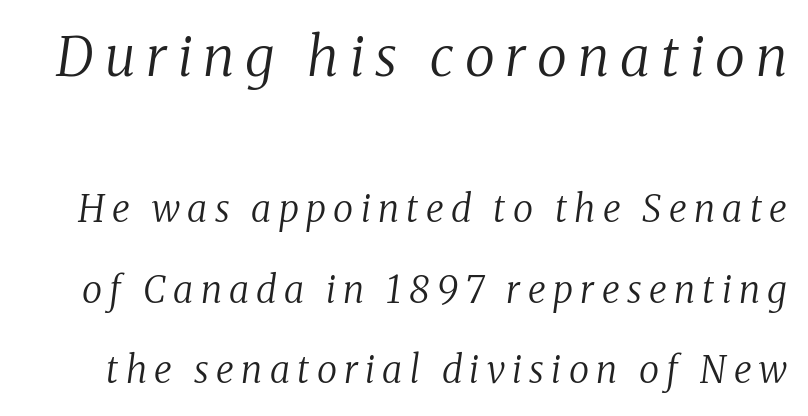
Q: Is the text bold? A: No.
Q: Is the text italic (slanted)? A: Yes, it leans right by about 8 degrees.
Q: Is the typeface a serif or a sans-serif typeface? A: Serif.
Q: Is the text underlined? A: No.
Q: Is the spacing between letters normal or unusually wide? A: Unusually wide.
Q: Is the spacing between lines tight, normal or loose? A: Loose.
Q: Which block of text is set in a larger size, the first (top) or the second (bottom)? A: The first (top) one.
Q: Width (condensed, normal, or wide)? A: Normal.
Q: Stroke contrast? A: Medium.
Q: x-height? A: Medium.
Q: Monospaced? A: No.
